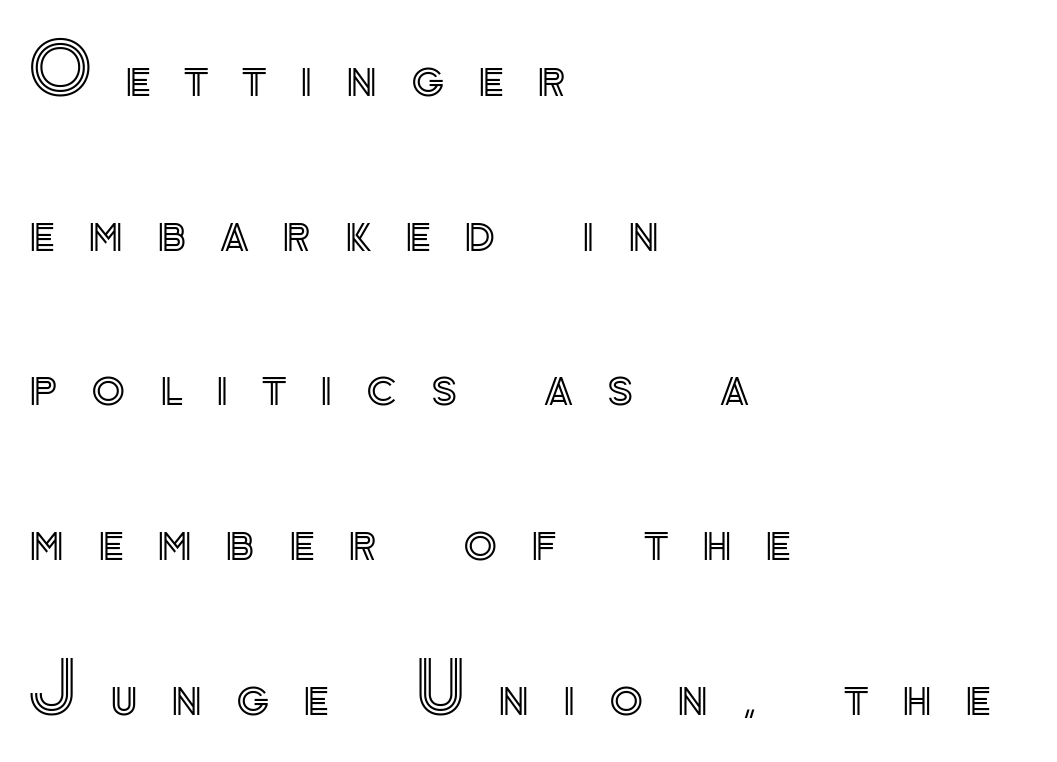
Q: Is the text italic (slanted)? A: No, it is upright.
Q: Is the text underlined? A: No.
Q: How is the paragraph aligned? A: Left-aligned.
Q: Is the spacing between letters normal or unusually wide? A: Unusually wide.
Q: Is the spacing between lines tight, normal or loose? A: Loose.
Q: Width (condensed, normal, or wide)? A: Normal.
Q: x-height? A: Small.
Q: Monospaced? A: No.
